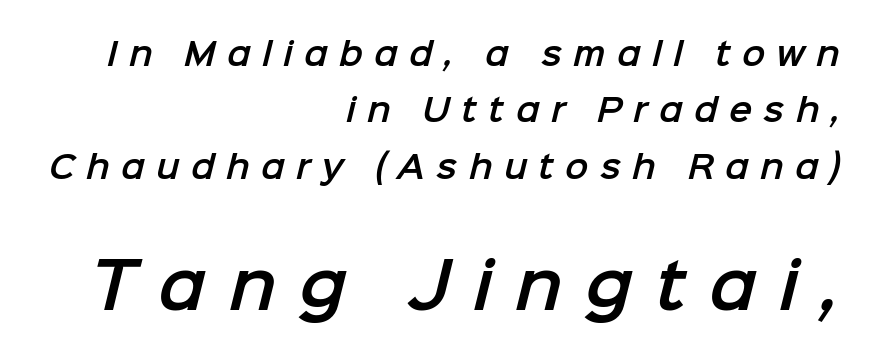
Typeset ragged left — the right edge is the straight one. Spacing verdict: proportional, widths tailored to each character. Characters follow at a spacing far wider than the type designer built in. Which of the two is more prominent by size? The second, at the bottom.
